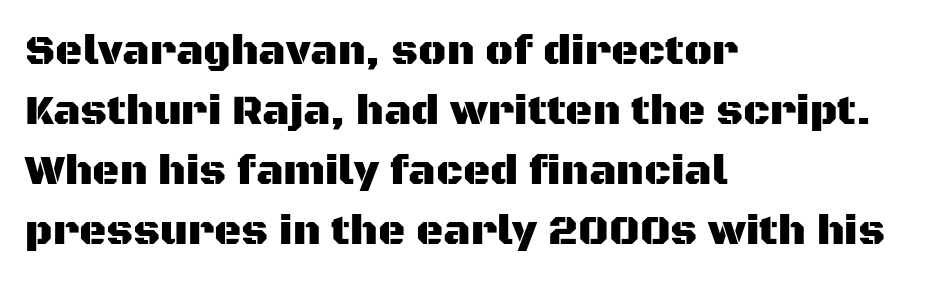
{"serif": "no", "italic": "no", "width": "normal", "stroke_contrast": "medium", "x_height": "large", "monospaced": "no", "underline": "no", "align": "left", "line_spacing": "normal", "line_spacing_ratio": 1.43, "letter_spacing": "normal", "letter_spacing_em": 0.0, "glyph_px": 42}
